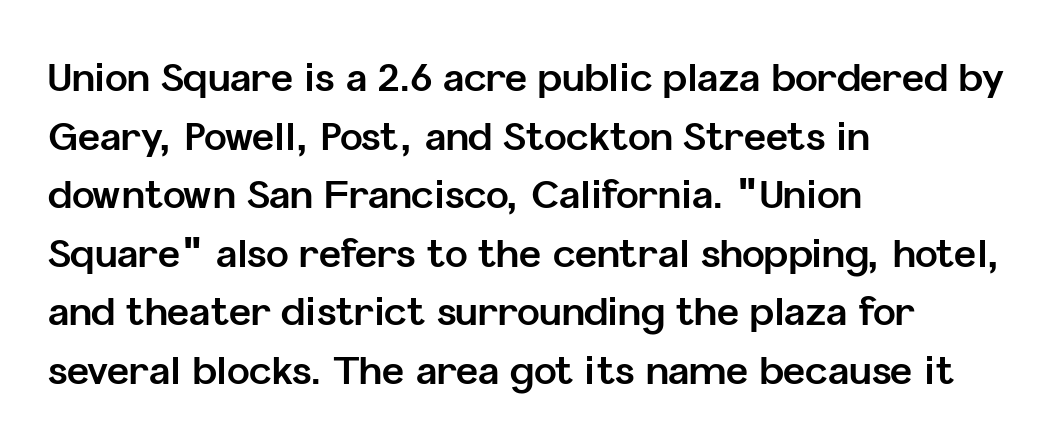
Is there much room between lines? A standard amount, neither cramped nor airy. The letterforms sit shoulder to shoulder at normal distance. The zone under the glyphs is completely vacant. When letters stand straight like this, we call the style roman or upright. Heft: maximum for text — a bold.
